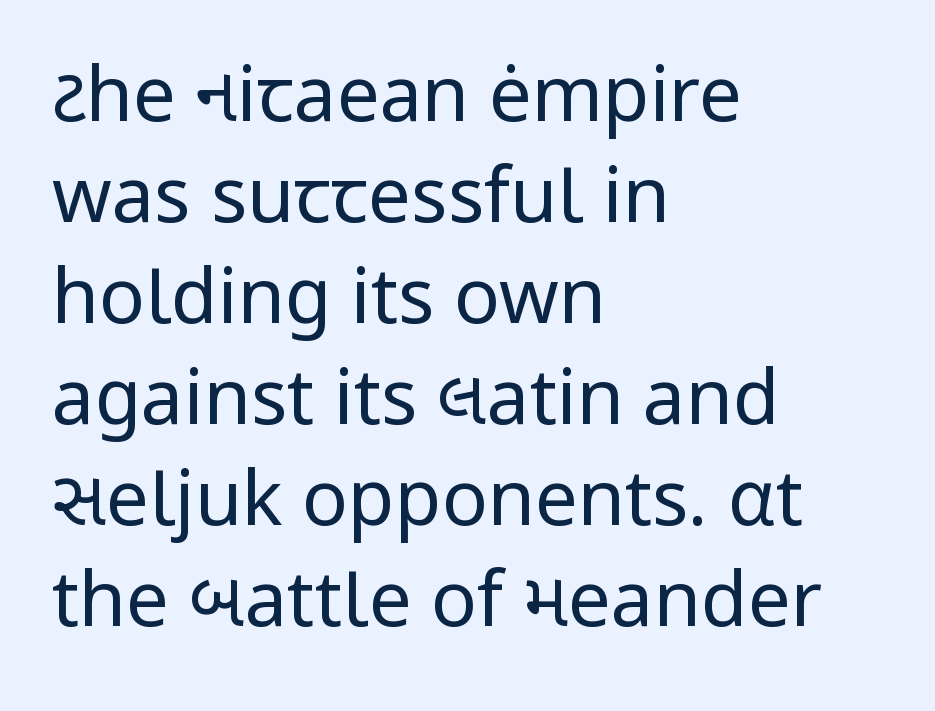
{"serif": "no", "italic": "no", "bold": "no", "weight": "regular", "width": "normal", "stroke_contrast": "low", "x_height": "medium", "monospaced": "no", "underline": "no", "align": "left", "line_spacing": "normal", "line_spacing_ratio": 1.33, "letter_spacing": "normal", "letter_spacing_em": 0.0, "glyph_px": 76}
